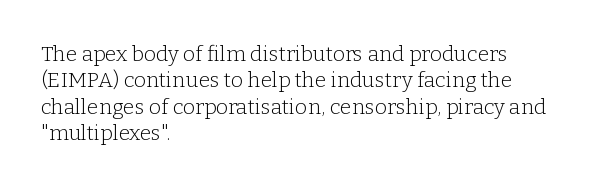
The image shows 21 px text type, upright; set left-aligned, normal line spacing (1.26x), normal letter spacing, not underlined.
